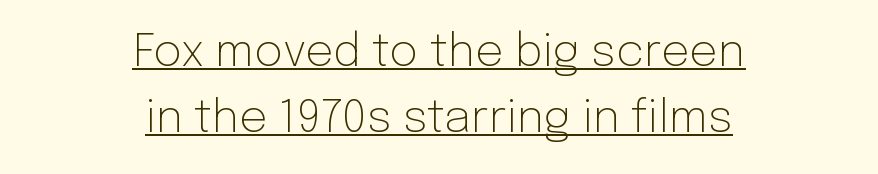
{"serif": "no", "italic": "no", "bold": "no", "weight": "light", "width": "normal", "stroke_contrast": "low", "x_height": "medium", "monospaced": "no", "underline": "yes", "align": "center", "line_spacing": "normal", "line_spacing_ratio": 1.47, "letter_spacing": "normal", "letter_spacing_em": 0.0, "glyph_px": 45}
